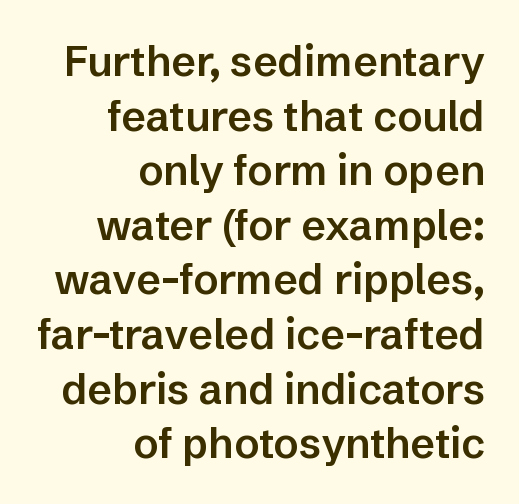
It's the straight-up-and-down kind of type. Just letters on the line, the space beneath them empty. The vertical gap from one line to the next is medium. This is sans-serif lettering, the kind often seen on screens and signage.
